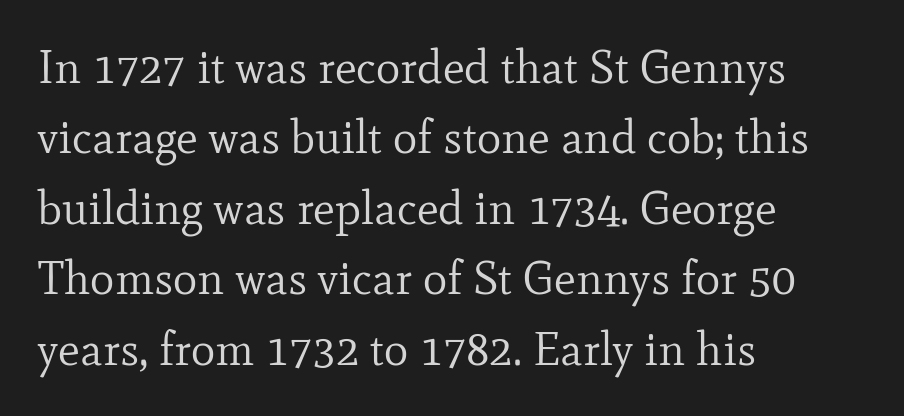
Q: Is the text bold? A: No.
Q: Is the text italic (slanted)? A: No, it is upright.
Q: Is the typeface a serif or a sans-serif typeface? A: Serif.
Q: Is the text underlined? A: No.
Q: How is the paragraph aligned? A: Left-aligned.
Q: Is the spacing between letters normal or unusually wide? A: Normal.
Q: Is the spacing between lines tight, normal or loose? A: Normal.
Q: Width (condensed, normal, or wide)? A: Normal.
Q: Stroke contrast? A: Low.
Q: x-height? A: Small.
Q: Monospaced? A: No.
